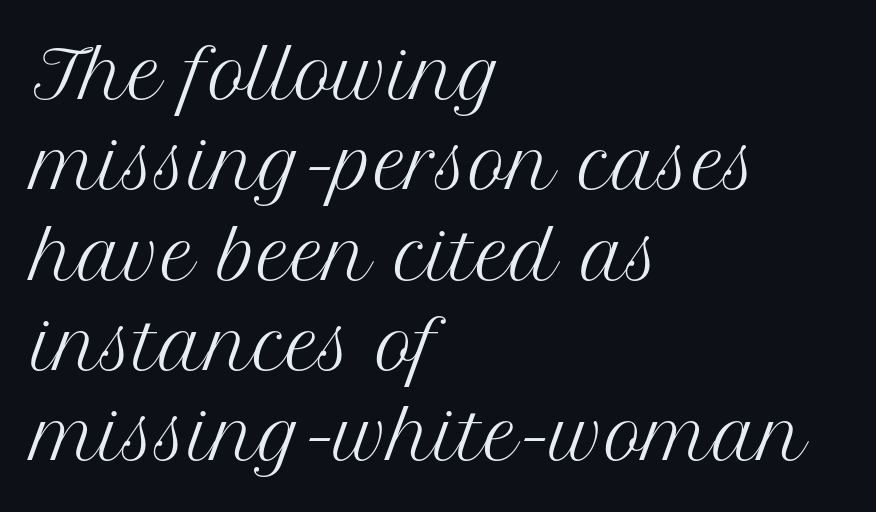
The image shows 65 px regular-weight serif type; set left-aligned, normal line spacing (1.39x), normal letter spacing, not underlined; medium stroke contrast and a medium x-height.
